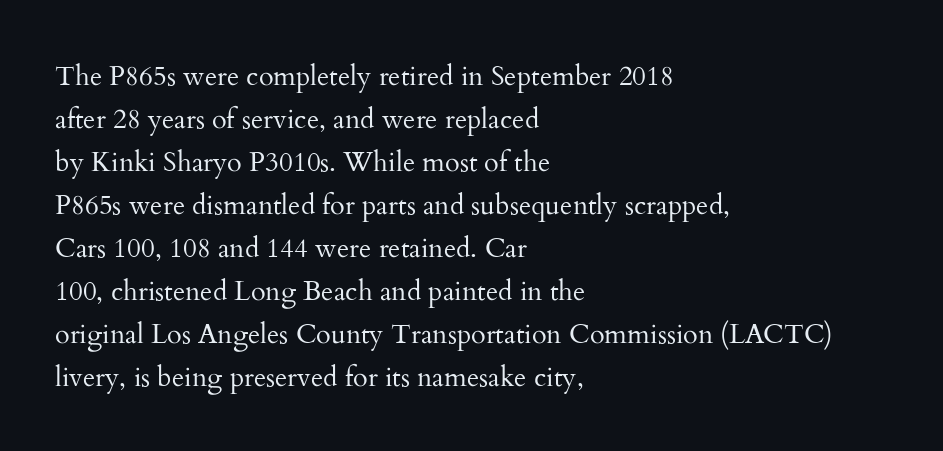
Line beginnings align vertically; line endings do not. Quick note: not italic, upright. No chunkiness to these letters — they're not bold. Default kerning and tracking; the words read as compact shapes.
